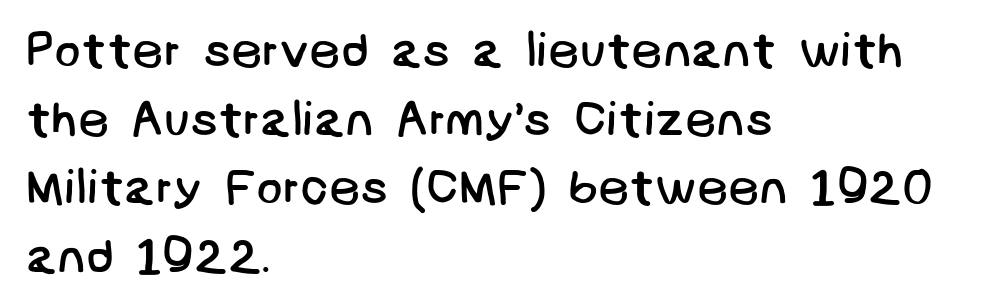
{"serif": "no", "bold": "no", "weight": "regular", "width": "normal", "stroke_contrast": "low", "x_height": "large", "underline": "no", "align": "left", "line_spacing": "normal", "line_spacing_ratio": 1.4, "letter_spacing": "normal", "letter_spacing_em": 0.0, "glyph_px": 49}
